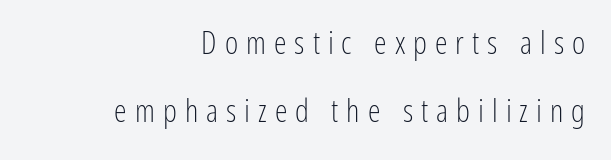
Descenders hang freely into open space. In terms of posture, this sample is upright. Letter spacing: wide. Compared with typical paragraphs, the rows here are farther apart. Layout note: lines flush right.
